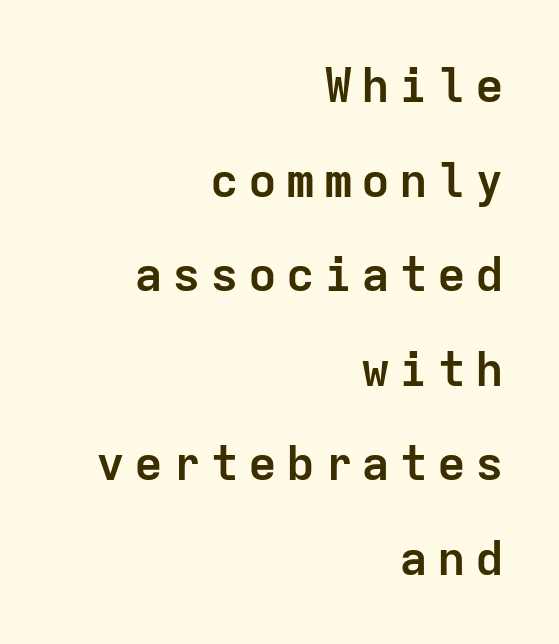
Rendered with straight, roman letterforms. Every row of glyphs terminates at an identical x-position on the right. Quick note: underline off. I'd describe the lettering as bold — thick and assertive. How would I describe the line gaps? Wide and relaxed.
